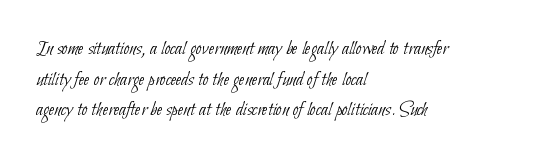
Q: Is the text bold? A: No.
Q: Is the text underlined? A: No.
Q: How is the paragraph aligned? A: Left-aligned.
Q: Is the spacing between letters normal or unusually wide? A: Normal.
Q: Is the spacing between lines tight, normal or loose? A: Normal.
